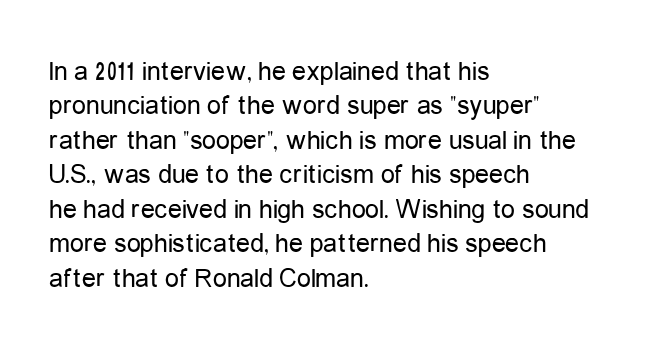
{"serif": "no", "italic": "no", "bold": "no", "weight": "regular", "width": "condensed", "stroke_contrast": "low", "x_height": "medium", "monospaced": "no", "underline": "no", "align": "left", "line_spacing_ratio": 1.23, "letter_spacing": "normal", "letter_spacing_em": 0.0, "glyph_px": 28}
